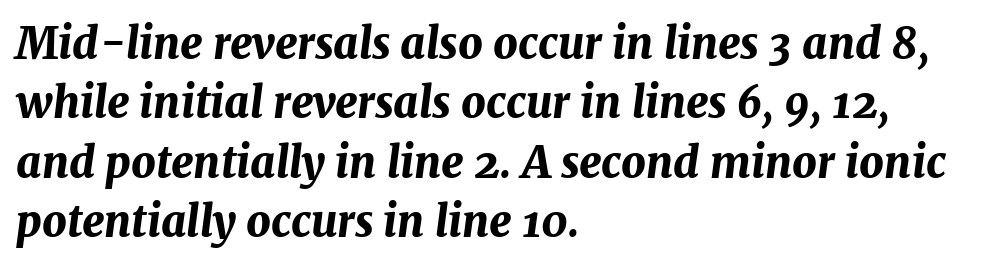
{"italic": "yes", "lean": "right", "slant_degrees": 7, "bold": "yes", "weight": "bold", "width": "normal", "stroke_contrast": "medium", "x_height": "medium", "monospaced": "no", "underline": "no", "align": "left", "line_spacing": "normal", "line_spacing_ratio": 1.38, "letter_spacing": "normal", "letter_spacing_em": 0.0, "glyph_px": 43}
